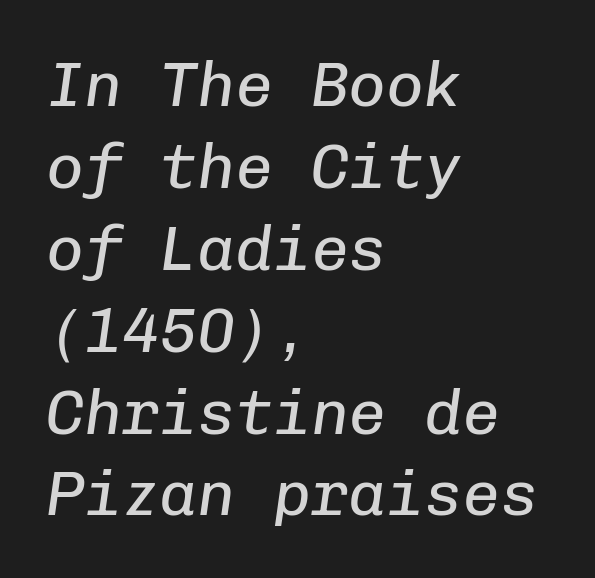
Q: Is the text bold? A: No.
Q: Is the text italic (slanted)? A: Yes, it leans right by about 8 degrees.
Q: Is the text underlined? A: No.
Q: How is the paragraph aligned? A: Left-aligned.
Q: Is the spacing between letters normal or unusually wide? A: Normal.
Q: Is the spacing between lines tight, normal or loose? A: Normal.
Q: Width (condensed, normal, or wide)? A: Normal.
Q: Stroke contrast? A: Low.
Q: x-height? A: Medium.
Q: Monospaced? A: Yes.
